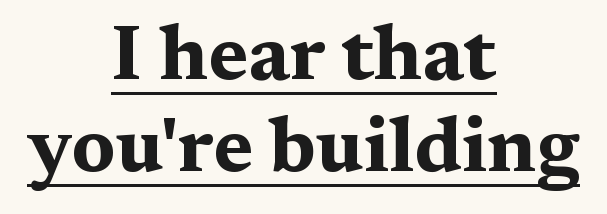
The image shows 77 px bold, wide serif type, upright; set centered, line spacing 1.19x, normal letter spacing, underlined; medium stroke contrast and a medium x-height.
